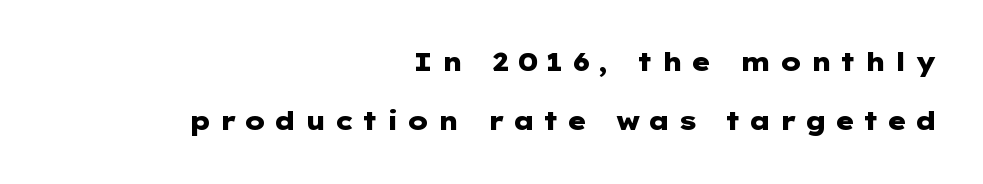
One-word summary of the alignment: right. This sample trades compactness for vertical openness between lines. Beneath every word, the page is bare. In terms of letterspacing, this is a distinctly airy, spread setting. The letters are bold, with thick, heavy strokes. Posture: upright roman.
